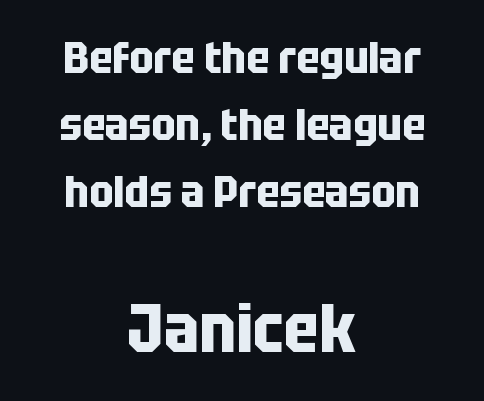
Q: Is the text bold? A: Yes.
Q: Is the text italic (slanted)? A: No, it is upright.
Q: Is the typeface a serif or a sans-serif typeface? A: Sans-serif.
Q: Is the text underlined? A: No.
Q: How is the paragraph aligned? A: Centered.
Q: Is the spacing between letters normal or unusually wide? A: Normal.
Q: Is the spacing between lines tight, normal or loose? A: Normal.
Q: Which block of text is set in a larger size, the first (top) or the second (bottom)? A: The second (bottom) one.
Q: Width (condensed, normal, or wide)? A: Condensed.
Q: Stroke contrast? A: Low.
Q: x-height? A: Large.
Q: Monospaced? A: No.
